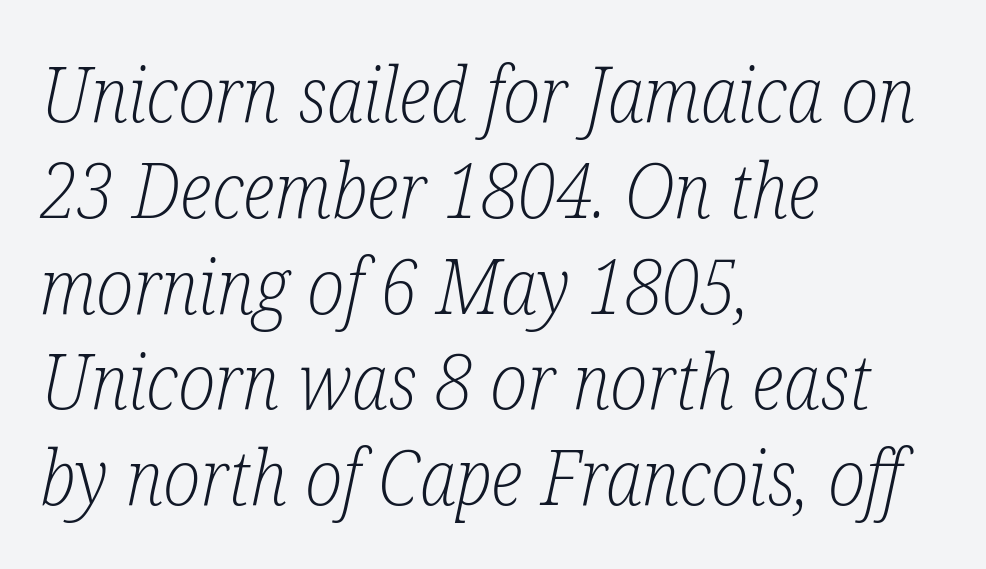
The zone under the glyphs is completely vacant. The letters look calm and open, with moderate or lighter stems. Slant detected: the letters are inclined. Spacing verdict: proportional, widths tailored to each character. Here the glyphs are tracked normally, forming tight word shapes.
